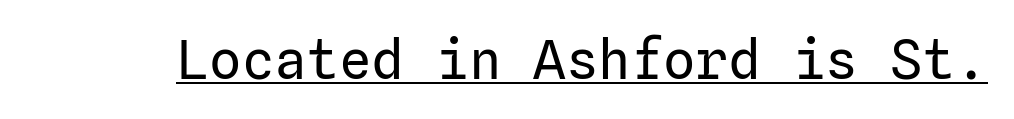
{"serif": "no", "italic": "no", "bold": "no", "weight": "regular", "width": "normal", "stroke_contrast": "low", "x_height": "medium", "underline": "yes", "letter_spacing": "normal", "letter_spacing_em": 0.0, "glyph_px": 54}
